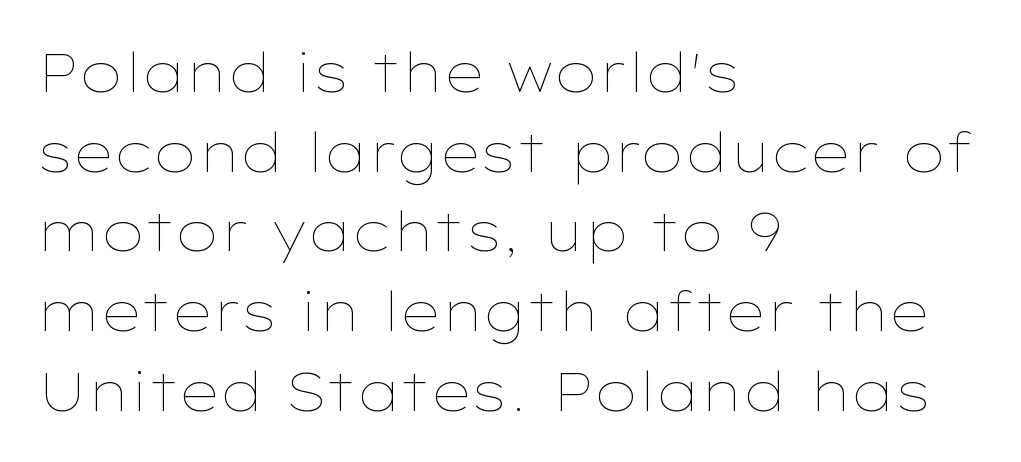
The image shows 55 px thin, wide type, upright; set left-aligned, normal line spacing (1.45x), normal letter spacing, not underlined; low stroke contrast and a medium x-height.
